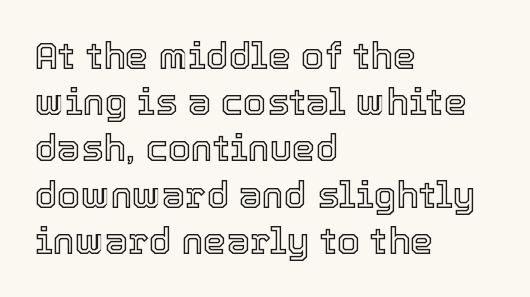
{"italic": "no", "width": "normal", "x_height": "medium", "monospaced": "no", "underline": "no", "align": "left", "line_spacing": "normal", "line_spacing_ratio": 1.25, "letter_spacing": "normal", "letter_spacing_em": 0.0, "glyph_px": 37}
